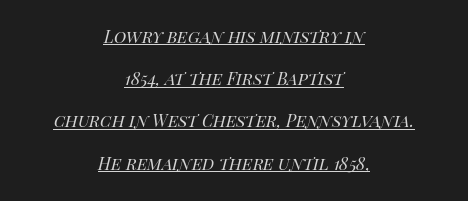
The image shows 21 px text type, italic (leaning right); set centered, loose line spacing (2.01x), normal letter spacing, underlined.
